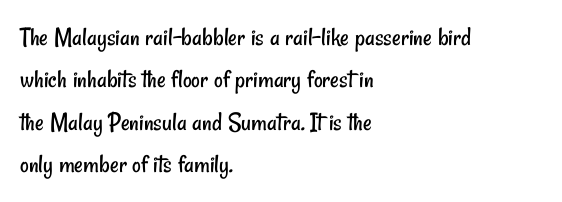
Q: Is the text bold? A: No.
Q: Is the text underlined? A: No.
Q: How is the paragraph aligned? A: Left-aligned.
Q: Is the spacing between letters normal or unusually wide? A: Normal.
Q: Is the spacing between lines tight, normal or loose? A: Normal.
